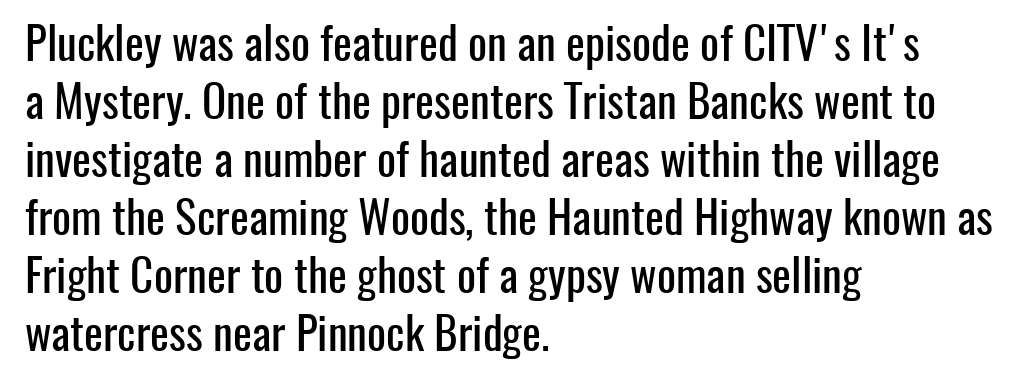
Is this a fixed-width face? No — the glyphs have proportional, varying widths. Alignment: flush left. Lines of text with bare space underneath. The passage shown has conventional tracking throughout. Compared with typical paragraphs, the rows here are spaced about the same. This sample uses a sans-serif face.
